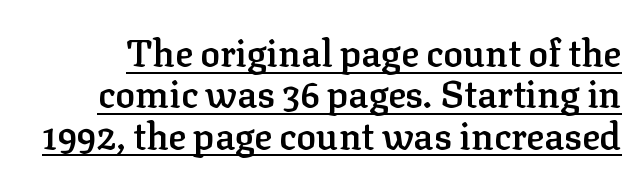
The image shows 37 px semibold serif type, upright; set tight line spacing (1.12x), normal letter spacing, underlined; low stroke contrast and a medium x-height.
